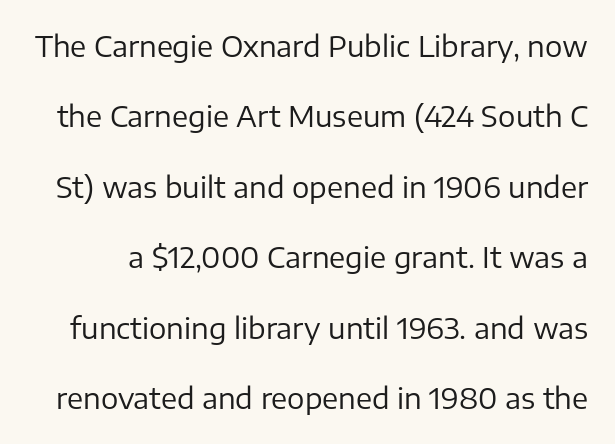
Q: Is the text bold? A: No.
Q: Is the text italic (slanted)? A: No, it is upright.
Q: Is the typeface a serif or a sans-serif typeface? A: Sans-serif.
Q: Is the text underlined? A: No.
Q: Is the spacing between letters normal or unusually wide? A: Normal.
Q: Is the spacing between lines tight, normal or loose? A: Loose.
Q: Width (condensed, normal, or wide)? A: Normal.
Q: Stroke contrast? A: Low.
Q: x-height? A: Medium.
Q: Monospaced? A: No.
